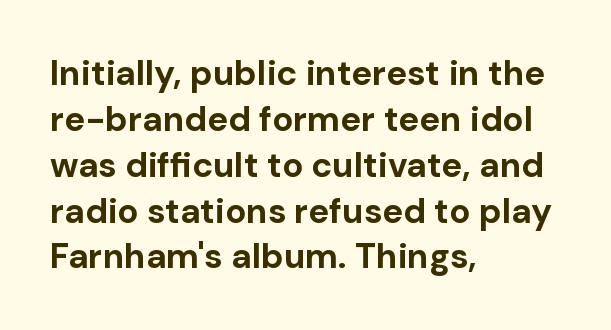
The letters advance in unequal steps, a hallmark of proportional type. Weight: bold. The area under the type is left untouched. Every stem runs plumb, perpendicular to the baseline. A typesetter would call this zero additional tracking.
